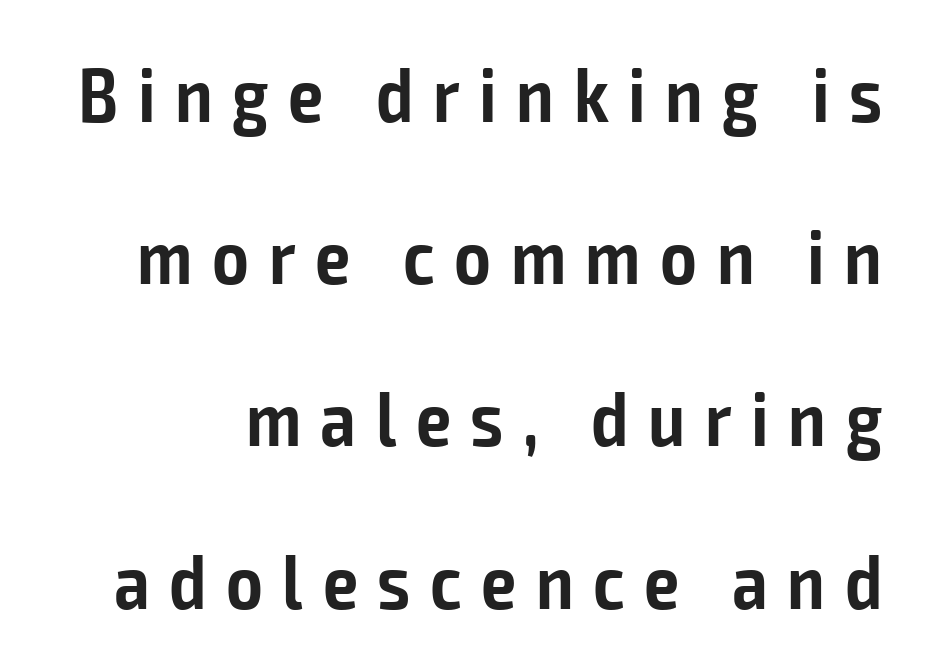
{"serif": "no", "italic": "no", "bold": "semi", "weight": "semibold", "width": "condensed", "stroke_contrast": "low", "x_height": "medium", "monospaced": "no", "underline": "no", "line_spacing": "loose", "line_spacing_ratio": 2.08, "letter_spacing": "wide", "letter_spacing_em": 0.25, "glyph_px": 78}
